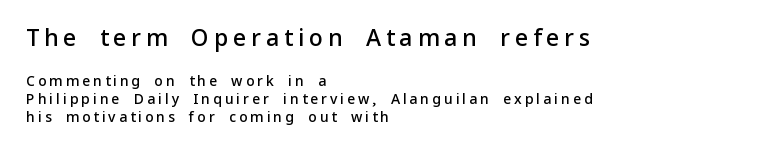
Q: Is the text bold? A: Semi-bold.
Q: Is the text italic (slanted)? A: No, it is upright.
Q: Is the text underlined? A: No.
Q: How is the paragraph aligned? A: Left-aligned.
Q: Is the spacing between letters normal or unusually wide? A: Unusually wide.
Q: Is the spacing between lines tight, normal or loose? A: Normal.
Q: Which block of text is set in a larger size, the first (top) or the second (bottom)? A: The first (top) one.
